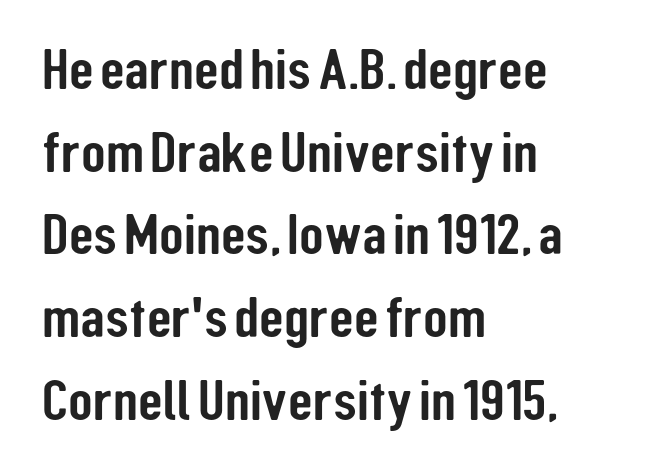
Think of a printed novel: that variable character pitch is what you see here. Plain, unruled lines of type. It's the straight-up-and-down kind of type. Are there feet on the stems? There aren't — it's a sans. The vertical gap from one line to the next is medium.
